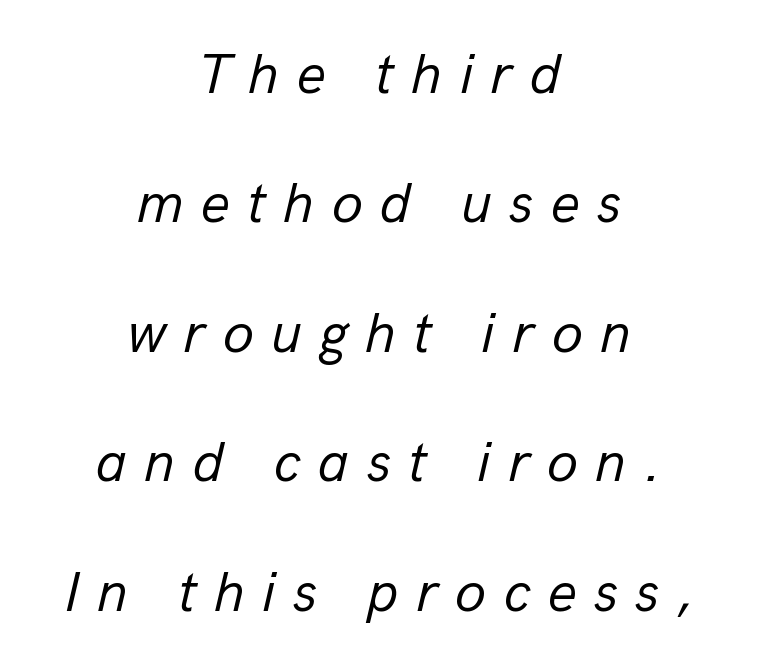
The image shows 57 px regular-weight type, italic (leaning right); set centered, loose line spacing (2.27x), unusually wide letter spacing (+0.3 em), not underlined; low stroke contrast and a medium x-height.
